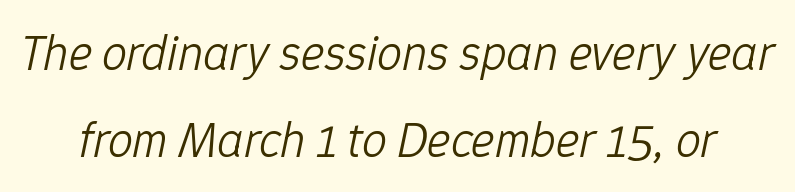
The letterforms sit at book weight or below. The face used here is proportionally spaced, like ordinary book or web type. Beneath every word, the page is bare. Quick note: italic. Tracking here is standard; glyphs follow each other at the usual distance.
